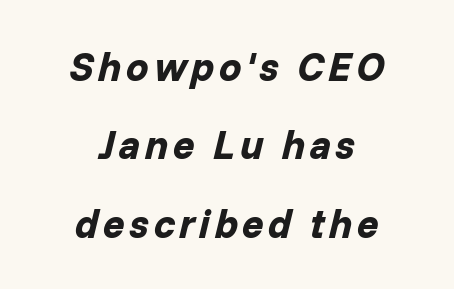
{"italic": "yes", "lean": "right", "slant_degrees": 14, "bold": "yes", "weight": "bold", "width": "normal", "stroke_contrast": "low", "x_height": "medium", "monospaced": "no", "underline": "no", "align": "center", "line_spacing": "loose", "line_spacing_ratio": 1.96, "glyph_px": 40}
